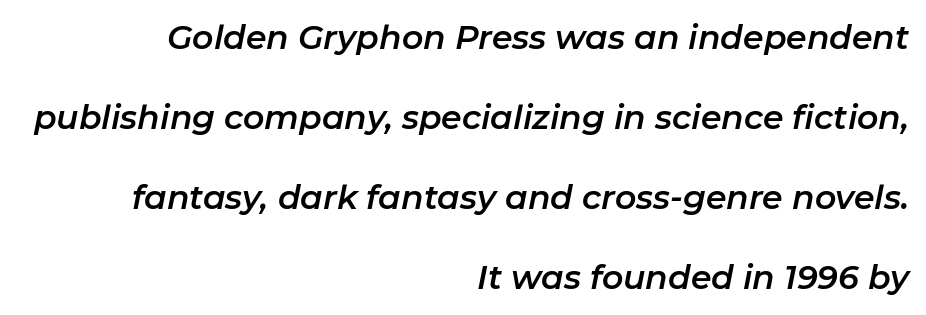
{"italic": "yes", "lean": "right", "slant_degrees": 11, "width": "normal", "stroke_contrast": "low", "x_height": "medium", "monospaced": "no", "underline": "no", "align": "right", "line_spacing": "loose", "line_spacing_ratio": 2.42, "letter_spacing": "normal", "letter_spacing_em": 0.0, "glyph_px": 33}
